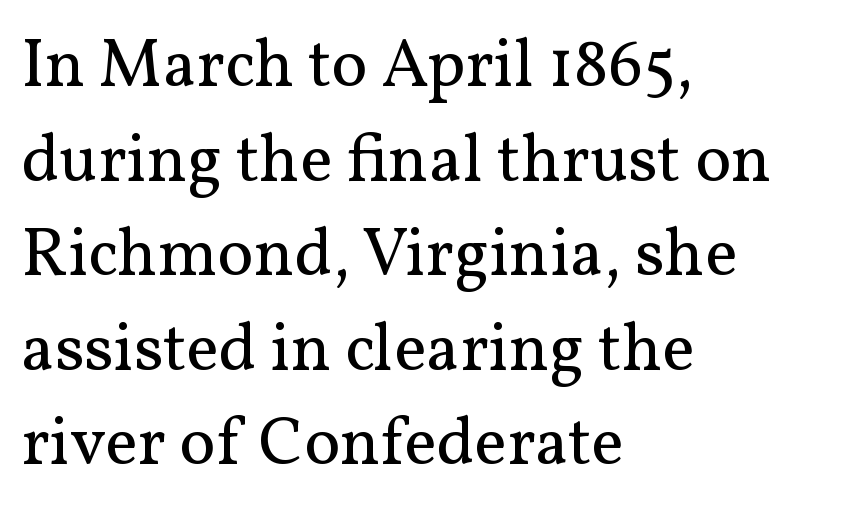
These lines sit exactly where default settings would place them. Rendered with straight, roman letterforms. Words float on clear page, feet unadorned. On a weight scale, this lands at 450 or below. This sample has the flowing, uneven cadence of proportional lettering. The typeface chosen for these lines features serifs.
